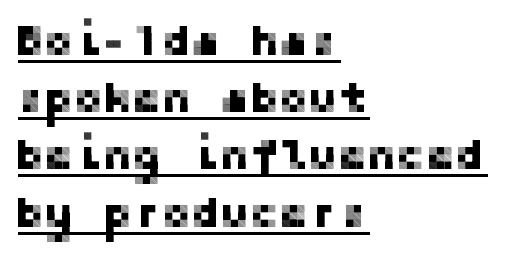
The image shows 44 px sans-serif type, upright; set left-aligned, normal line spacing (1.3x), normal letter spacing, underlined; low stroke contrast and a medium x-height.
